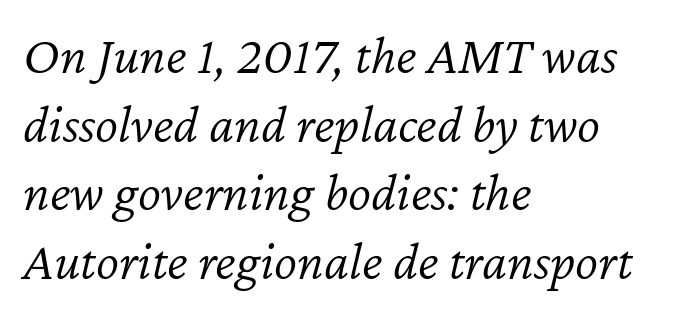
{"italic": "yes", "lean": "right", "slant_degrees": 12, "bold": "no", "weight": "light", "width": "normal", "stroke_contrast": "low", "x_height": "medium", "monospaced": "no", "underline": "no", "align": "left", "line_spacing": "normal", "line_spacing_ratio": 1.25, "letter_spacing": "normal", "letter_spacing_em": 0.0, "glyph_px": 55}
